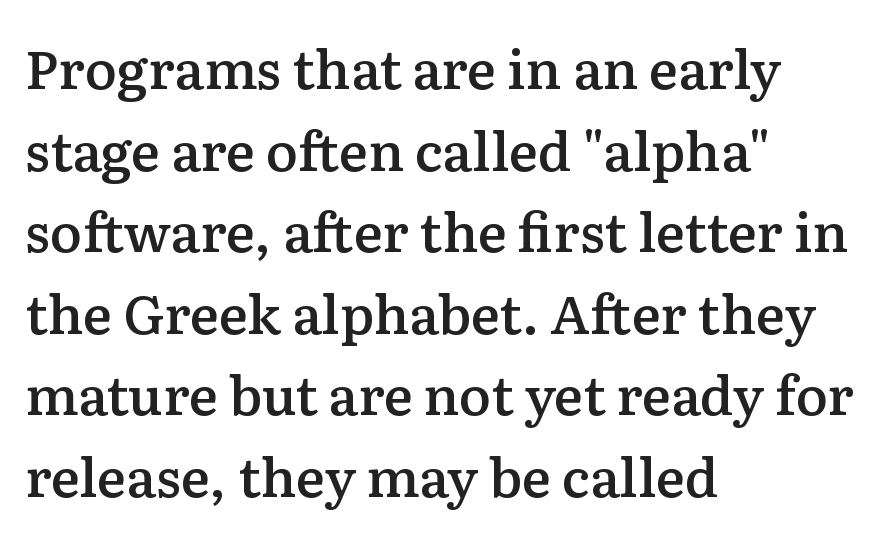
{"serif": "yes", "italic": "no", "bold": "semi", "weight": "semibold", "width": "normal", "stroke_contrast": "low", "x_height": "medium", "monospaced": "no", "underline": "no", "align": "left", "line_spacing": "normal", "line_spacing_ratio": 1.51, "letter_spacing": "normal", "letter_spacing_em": 0.0, "glyph_px": 54}
